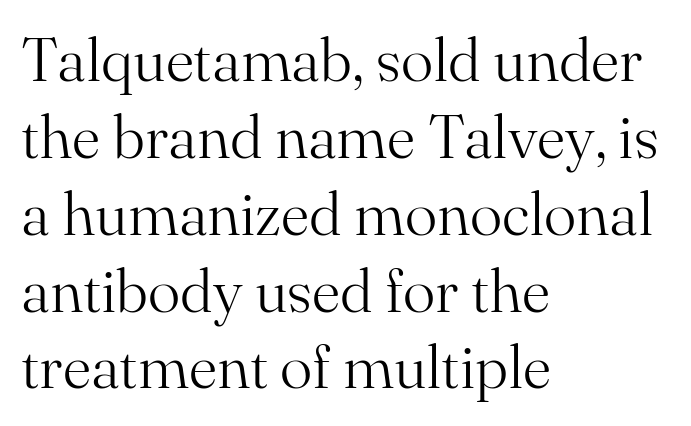
The image shows 61 px light serif type, upright; set left-aligned, normal line spacing (1.26x), normal letter spacing, not underlined; medium stroke contrast and a small x-height.
